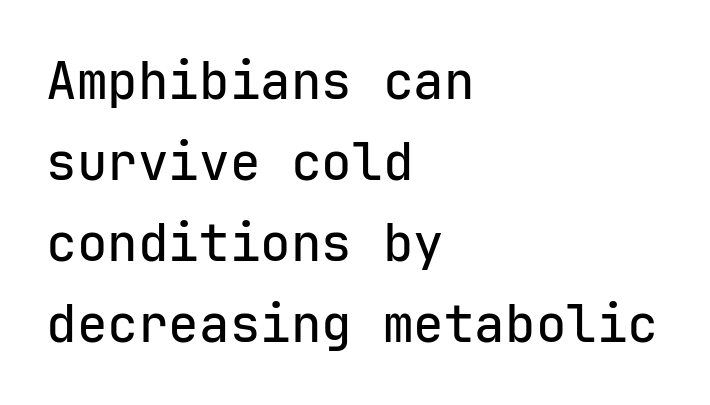
{"serif": "no", "italic": "no", "width": "normal", "stroke_contrast": "low", "x_height": "medium", "monospaced": "yes", "underline": "no", "align": "left", "line_spacing": "normal", "line_spacing_ratio": 1.59, "letter_spacing": "normal", "letter_spacing_em": 0.0, "glyph_px": 51}
